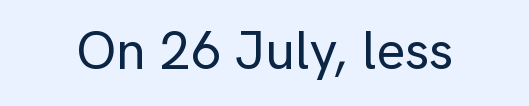
The image shows 54 px sans-serif type, upright; set normal letter spacing, not underlined; low stroke contrast and a medium x-height.
